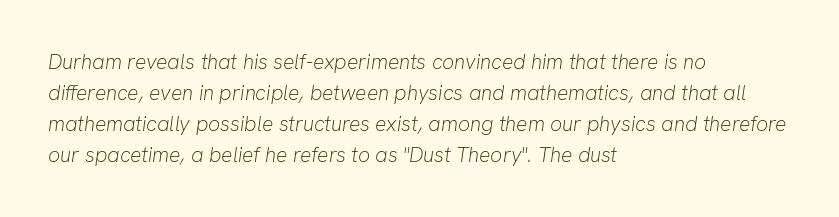
Is the type heavy? It reads as light-to-regular instead. No extra tracking has been applied to these lines. Bare-footed words on every line. Vertically, the passage feels balanced, rows spaced as you'd expect. Would a proofreader flag this as italicized? Yes.
